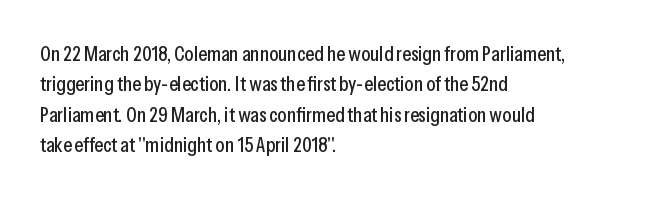
A bare baseline throughout the passage. This rendering uses left alignment, leaving the right contour irregular. Vertical strokes here are truly vertical. Glyph-to-glyph distance matches everyday printed text. If you measured baseline to baseline, you'd find a middling distance.
